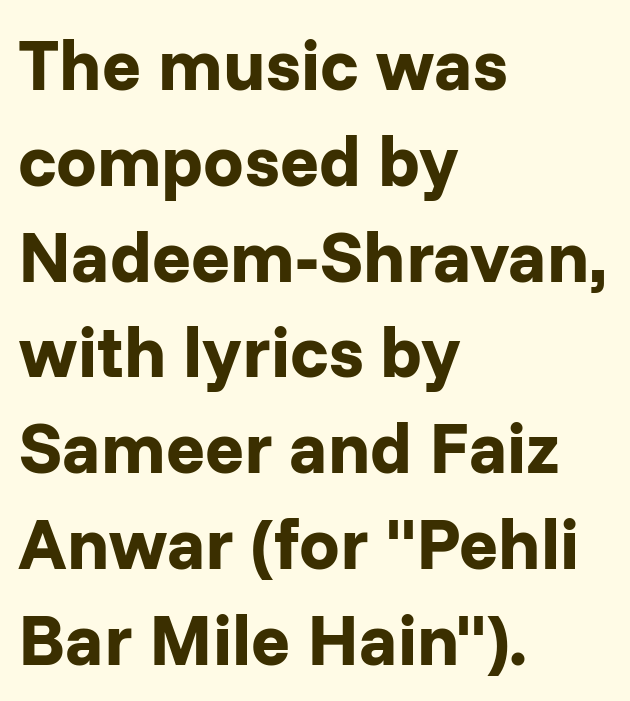
The image shows 72 px bold sans-serif type, upright; set left-aligned, normal line spacing (1.33x), normal letter spacing, not underlined; low stroke contrast and a medium x-height.
